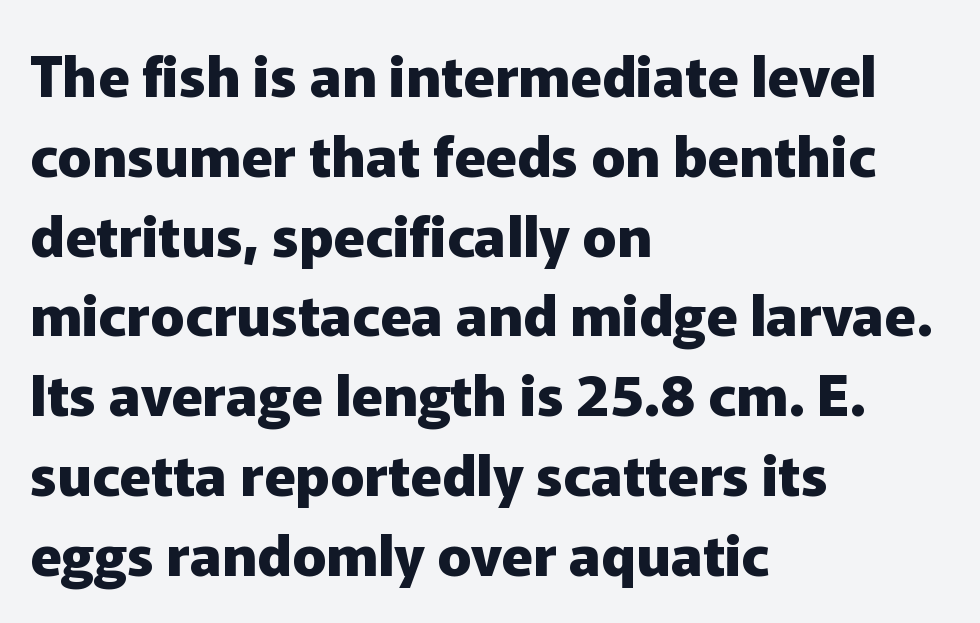
The image shows 57 px heavy sans-serif type, upright; set left-aligned, normal line spacing (1.4x), normal letter spacing, not underlined; low stroke contrast and a medium x-height.
